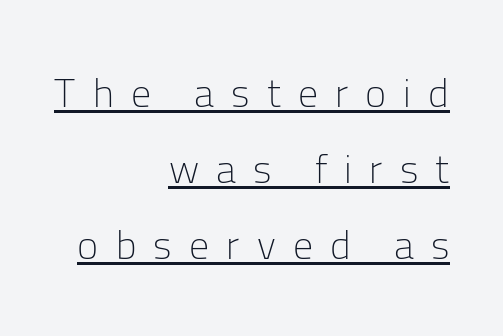
The image shows 40 px light sans-serif type, upright; set right-aligned, loose line spacing (1.9x), unusually wide letter spacing (+0.43 em), underlined; low stroke contrast and a medium x-height.
